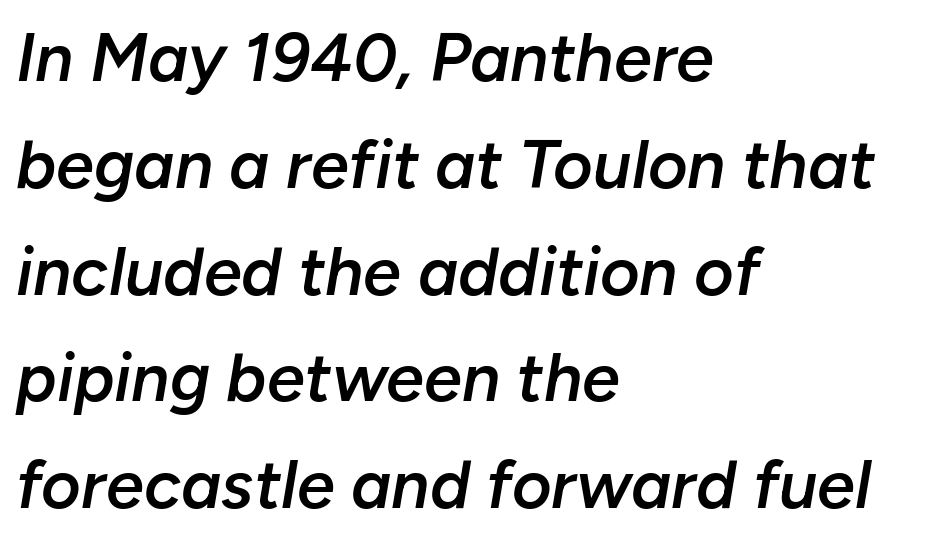
Any mark beneath the type? The region is blank. Note the varied advance widths — an 'i' is clearly narrower than an 'm'. Visually the block forms a straight wall on the left and a jagged coastline on the right. A typesetter would call this zero additional tracking.
